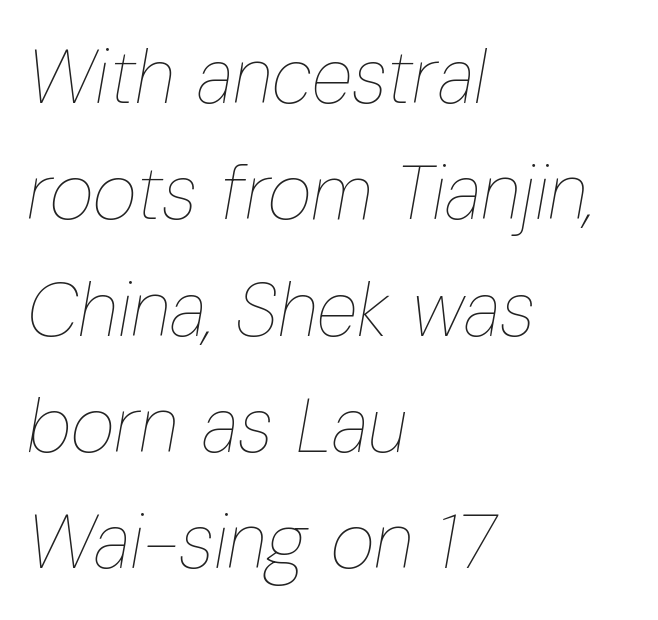
{"italic": "yes", "lean": "right", "slant_degrees": 10, "bold": "no", "weight": "thin", "width": "condensed", "stroke_contrast": "low", "x_height": "medium", "monospaced": "no", "underline": "no", "align": "left", "line_spacing": "normal", "line_spacing_ratio": 1.53, "letter_spacing": "normal", "letter_spacing_em": 0.0, "glyph_px": 76}
